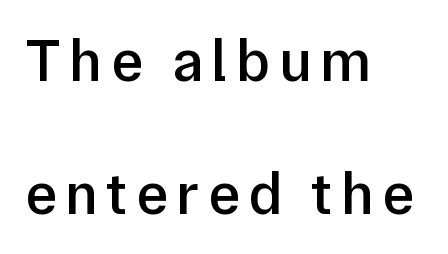
The image shows 60 px semibold sans-serif type, upright; set left-aligned, loose line spacing (2.21x), not underlined; low stroke contrast and a medium x-height.
